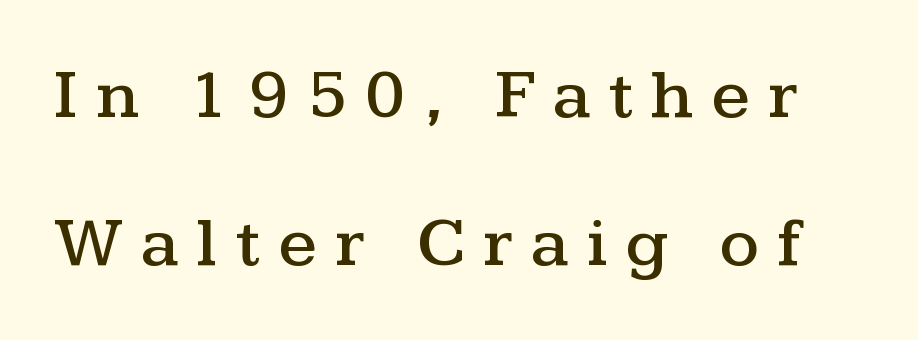
The baseline area is clear. No italicization has been applied; the sample stays upright. The space between consecutive lines is lavish. Substantial extra tracking has been applied to these lines.
